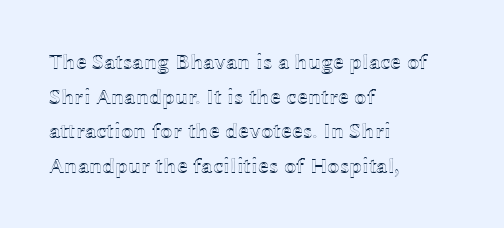
{"italic": "no", "underline": "no", "align": "left", "line_spacing": "normal", "line_spacing_ratio": 1.57, "letter_spacing": "normal", "letter_spacing_em": 0.0, "glyph_px": 22}
